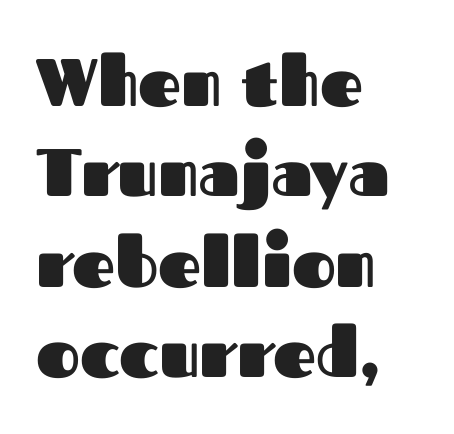
Q: Is the text bold? A: Yes.
Q: Is the text italic (slanted)? A: No, it is upright.
Q: Is the typeface a serif or a sans-serif typeface? A: Sans-serif.
Q: Is the text underlined? A: No.
Q: How is the paragraph aligned? A: Left-aligned.
Q: Is the spacing between letters normal or unusually wide? A: Normal.
Q: Is the spacing between lines tight, normal or loose? A: Normal.
Q: Width (condensed, normal, or wide)? A: Normal.
Q: Stroke contrast? A: Medium.
Q: x-height? A: Medium.
Q: Monospaced? A: No.
